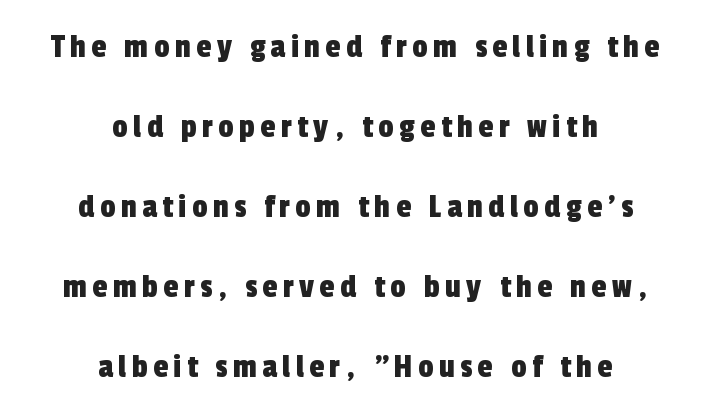
Q: Is the typeface a serif or a sans-serif typeface? A: Sans-serif.
Q: Is the text underlined? A: No.
Q: How is the paragraph aligned? A: Centered.
Q: Is the spacing between lines tight, normal or loose? A: Loose.
Q: Width (condensed, normal, or wide)? A: Condensed.
Q: x-height? A: Medium.
Q: Monospaced? A: No.
